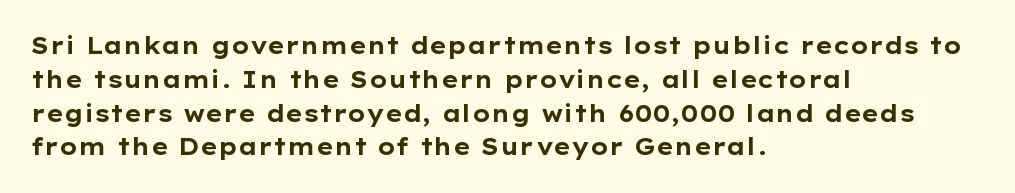
{"italic": "no", "bold": "yes", "underline": "no", "align": "left", "line_spacing": "normal", "line_spacing_ratio": 1.47, "letter_spacing": "normal", "letter_spacing_em": 0.0, "glyph_px": 23}
